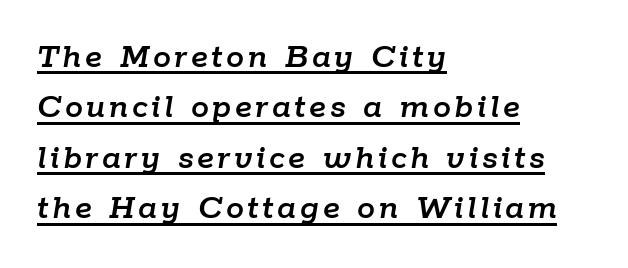
{"italic": "yes", "lean": "right", "slant_degrees": 9, "width": "normal", "stroke_contrast": "low", "x_height": "medium", "monospaced": "no", "underline": "yes", "align": "left", "line_spacing": "normal", "line_spacing_ratio": 1.4, "glyph_px": 36}
